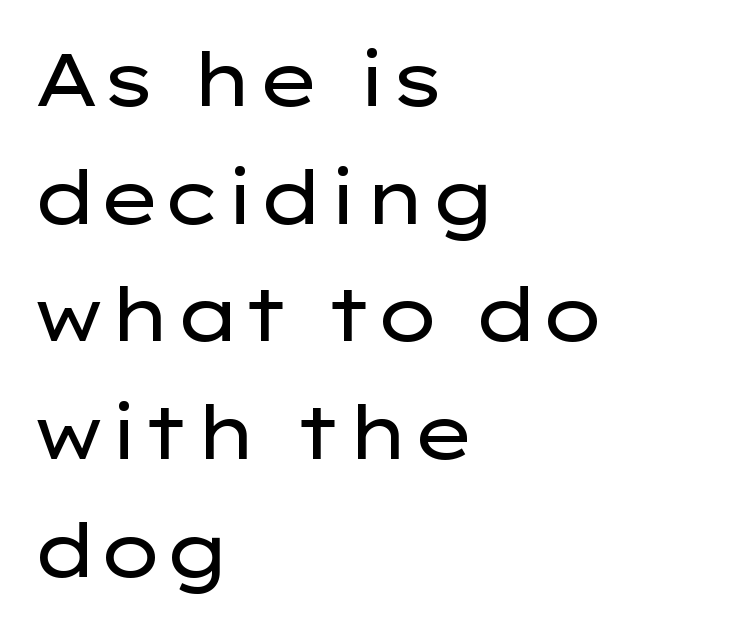
Q: Is the text bold? A: No.
Q: Is the text italic (slanted)? A: No, it is upright.
Q: Is the typeface a serif or a sans-serif typeface? A: Sans-serif.
Q: Is the text underlined? A: No.
Q: How is the paragraph aligned? A: Left-aligned.
Q: Is the spacing between letters normal or unusually wide? A: Normal.
Q: Is the spacing between lines tight, normal or loose? A: Normal.
Q: Width (condensed, normal, or wide)? A: Wide.
Q: Stroke contrast? A: Low.
Q: x-height? A: Medium.
Q: Monospaced? A: No.
